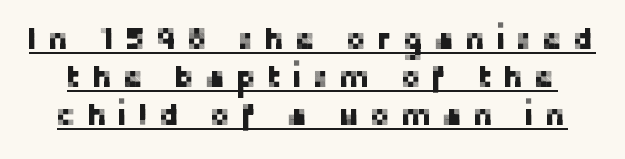
The letters stand upright; this is a roman face. Compared with undecorated copy, this sample adds a rule below the words. Observe the absence of serifs on each vertical stroke in this sample. This sample uses expanded letter spacing, leaving extra air between glyphs. Do the characters align in a grid? No, the font is proportional.
